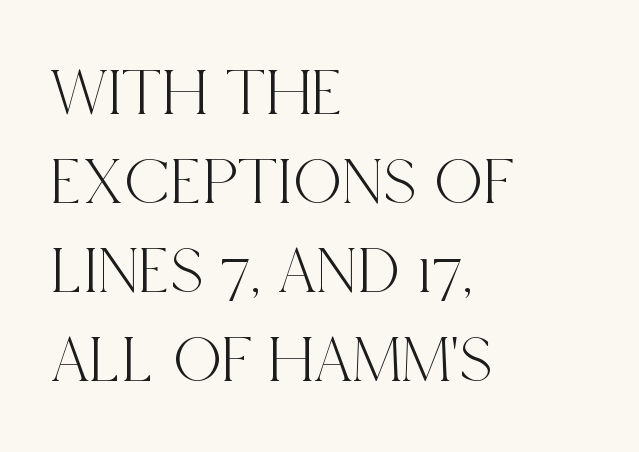
Q: Is the text italic (slanted)? A: No, it is upright.
Q: Is the typeface a serif or a sans-serif typeface? A: Serif.
Q: Is the text underlined? A: No.
Q: How is the paragraph aligned? A: Left-aligned.
Q: Is the spacing between letters normal or unusually wide? A: Normal.
Q: Is the spacing between lines tight, normal or loose? A: Normal.
Q: Width (condensed, normal, or wide)? A: Condensed.
Q: x-height? A: Large.
Q: Monospaced? A: No.
